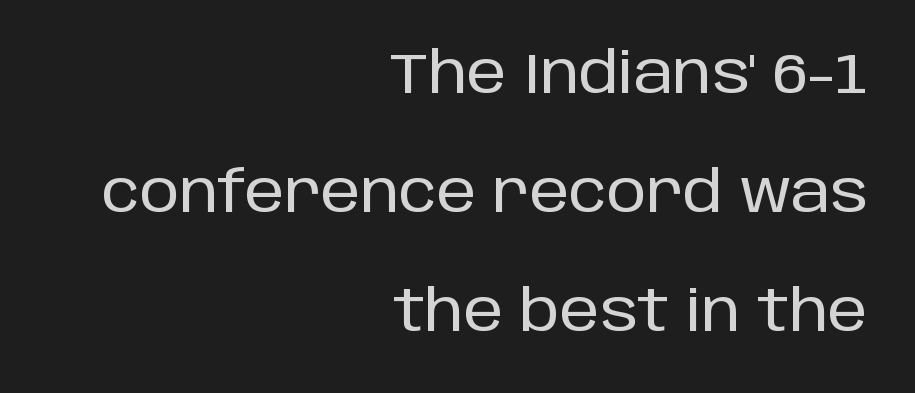
{"serif": "no", "italic": "no", "width": "normal", "stroke_contrast": "low", "x_height": "large", "monospaced": "no", "underline": "no", "align": "right", "line_spacing": "loose", "line_spacing_ratio": 2.09, "letter_spacing": "normal", "letter_spacing_em": 0.0, "glyph_px": 57}
